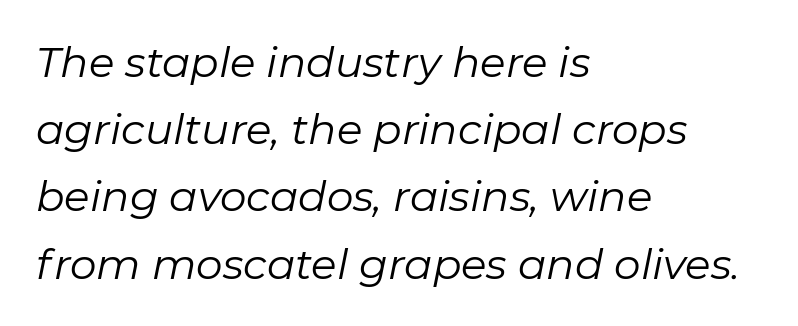
{"italic": "yes", "lean": "right", "slant_degrees": 11, "bold": "no", "weight": "regular", "width": "normal", "stroke_contrast": "low", "x_height": "medium", "monospaced": "no", "underline": "no", "align": "left", "line_spacing": "normal", "line_spacing_ratio": 1.6, "letter_spacing": "normal", "letter_spacing_em": 0.0, "glyph_px": 42}
